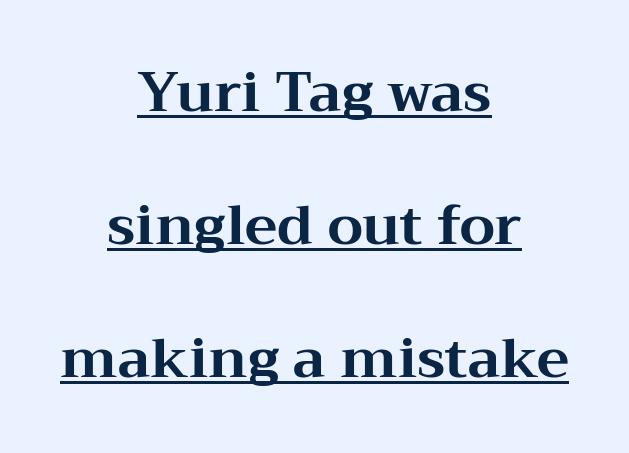
Q: Is the text bold? A: Yes.
Q: Is the text italic (slanted)? A: No, it is upright.
Q: Is the typeface a serif or a sans-serif typeface? A: Serif.
Q: Is the text underlined? A: Yes.
Q: How is the paragraph aligned? A: Centered.
Q: Is the spacing between letters normal or unusually wide? A: Normal.
Q: Is the spacing between lines tight, normal or loose? A: Loose.
Q: Width (condensed, normal, or wide)? A: Wide.
Q: Stroke contrast? A: Medium.
Q: x-height? A: Medium.
Q: Monospaced? A: No.
